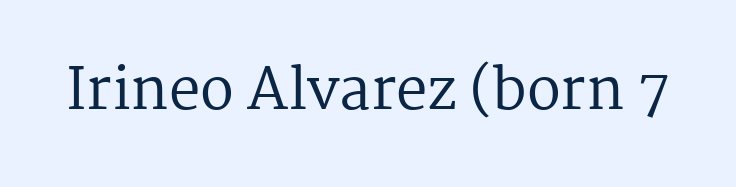
Q: Is the text bold? A: No.
Q: Is the text italic (slanted)? A: No, it is upright.
Q: Is the typeface a serif or a sans-serif typeface? A: Serif.
Q: Is the text underlined? A: No.
Q: Is the spacing between letters normal or unusually wide? A: Normal.
Q: Width (condensed, normal, or wide)? A: Normal.
Q: Stroke contrast? A: Medium.
Q: x-height? A: Medium.
Q: Monospaced? A: No.
